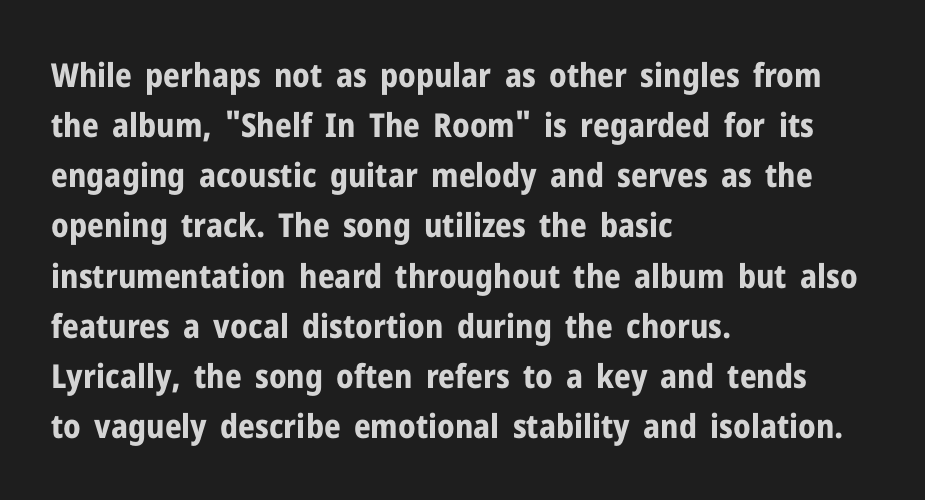
Q: Is the text bold? A: Yes.
Q: Is the text italic (slanted)? A: No, it is upright.
Q: Is the typeface a serif or a sans-serif typeface? A: Sans-serif.
Q: Is the text underlined? A: No.
Q: How is the paragraph aligned? A: Left-aligned.
Q: Is the spacing between letters normal or unusually wide? A: Normal.
Q: Is the spacing between lines tight, normal or loose? A: Normal.
Q: Width (condensed, normal, or wide)? A: Normal.
Q: Stroke contrast? A: Low.
Q: x-height? A: Medium.
Q: Monospaced? A: No.
